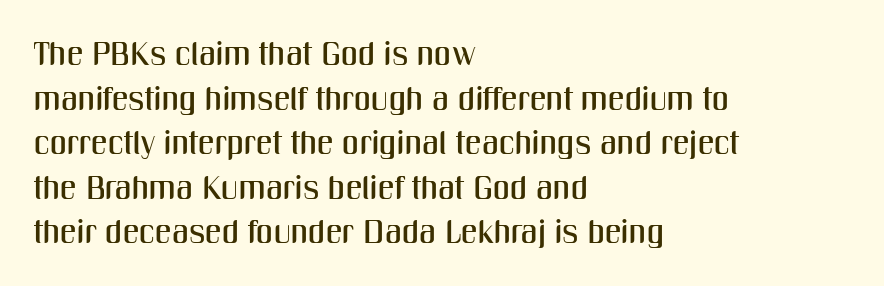
The ragged edge is on the right, which tells us the setting is flush left. Upright lettering throughout. A typesetter would call this proportional, since set widths differ per character. Clear beneath every line of the passage. The rows are spaced the way most documents space them.
